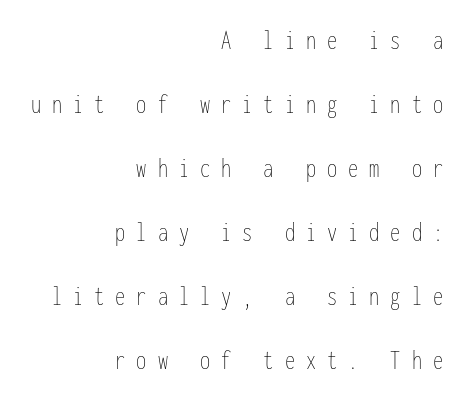
Summary of weight: not heavy and not bold. Descender tails drop into unmarked territory. These lines stand farther apart than default settings would place them. Typeset ragged left — the right edge is the straight one. Fixed-width glyphs throughout — classic coding-font behaviour. Every character sits straight up, as roman type does.
